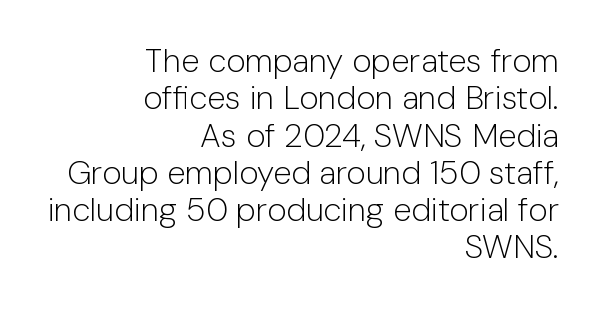
The image shows 33 px light sans-serif type, upright; set right-aligned, tight line spacing (1.13x), normal letter spacing, not underlined; low stroke contrast and a medium x-height.
